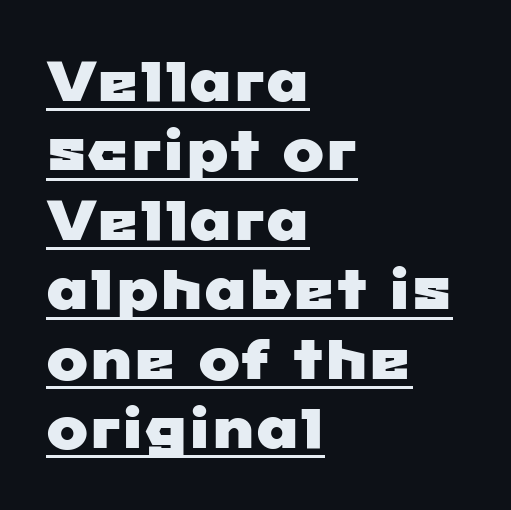
{"serif": "no", "width": "wide", "stroke_contrast": "low", "x_height": "medium", "monospaced": "no", "underline": "yes", "align": "left", "line_spacing_ratio": 1.24, "letter_spacing": "normal", "letter_spacing_em": 0.0, "glyph_px": 56}
